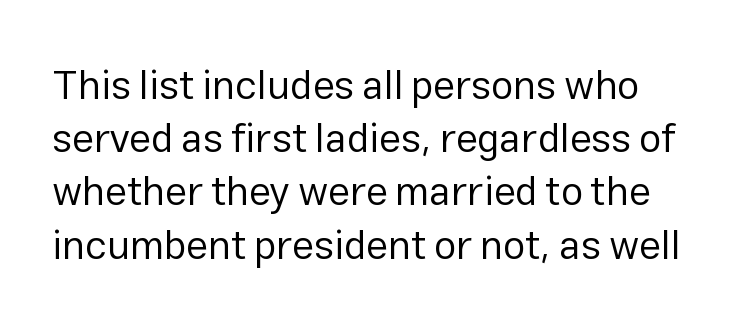
{"serif": "no", "italic": "no", "bold": "no", "weight": "regular", "width": "normal", "stroke_contrast": "low", "x_height": "medium", "monospaced": "no", "underline": "no", "line_spacing": "normal", "line_spacing_ratio": 1.33, "letter_spacing": "normal", "letter_spacing_em": 0.0, "glyph_px": 40}
